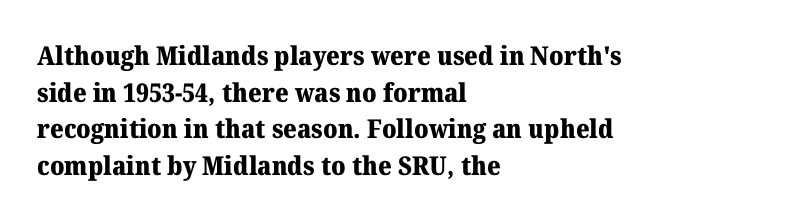
Caption: multi-line text, flush left, ragged right. Look at the tracking — it's just the regular setting, nothing added. Upright lettering throughout. The passage shown is emphatically bold. The passage shown is not underscored anywhere.
